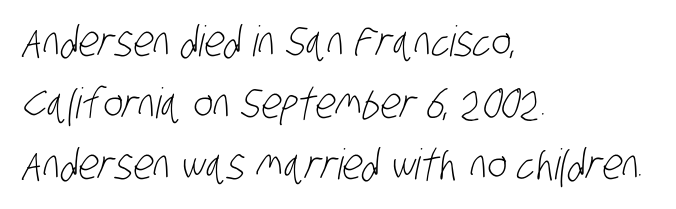
Q: Is the text bold? A: No.
Q: Is the typeface a serif or a sans-serif typeface? A: Sans-serif.
Q: Is the text underlined? A: No.
Q: How is the paragraph aligned? A: Left-aligned.
Q: Is the spacing between letters normal or unusually wide? A: Normal.
Q: Is the spacing between lines tight, normal or loose? A: Normal.
Q: Width (condensed, normal, or wide)? A: Condensed.
Q: Stroke contrast? A: Low.
Q: x-height? A: Large.
Q: Monospaced? A: No.
